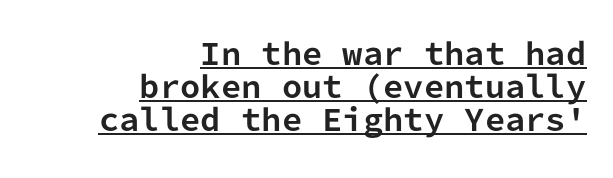
The type sits square on the baseline with zero lean. Default kerning and tracking; the words read as compact shapes. The rendering uses typewriter-style spacing with identical character cells. Each new line begins almost immediately beneath the previous one. These words are printed bold, with thick strokes throughout.
